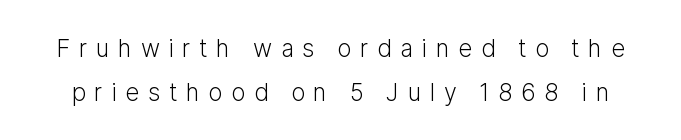
Q: Is the text bold? A: No.
Q: Is the text italic (slanted)? A: No, it is upright.
Q: Is the text underlined? A: No.
Q: Is the spacing between letters normal or unusually wide? A: Unusually wide.
